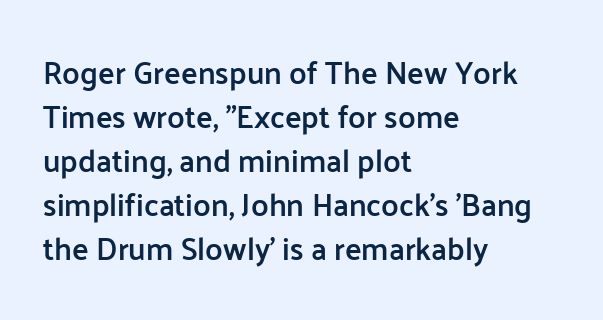
The image shows 31 px semibold sans-serif type, upright; set left-aligned, normal line spacing (1.42x), normal letter spacing, not underlined; low stroke contrast and a medium x-height.
